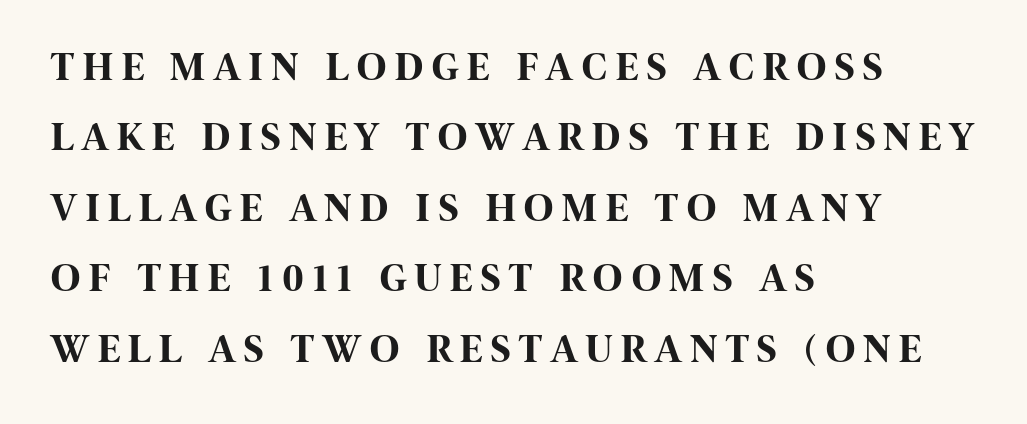
{"serif": "no", "italic": "no", "bold": "yes", "weight": "bold", "width": "condensed", "stroke_contrast": "high", "x_height": "large", "monospaced": "no", "underline": "no", "align": "left", "line_spacing_ratio": 1.76, "letter_spacing": "wide", "letter_spacing_em": 0.23, "glyph_px": 40}
